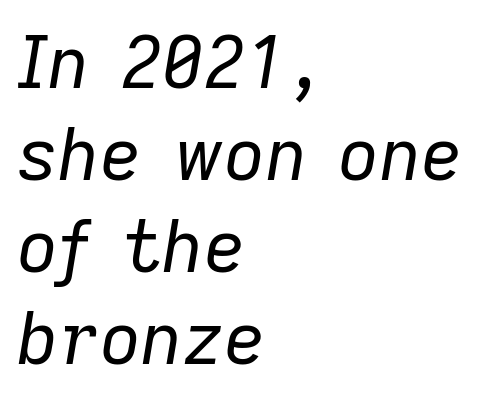
Default kerning and tracking; the words read as compact shapes. Compared with ordinary roman type, these characters are visibly tilted. The typeface has the unassuming heft of standard copy or less. Each new line begins a customary step beneath the previous one. A classic flush-left, rag-right setting is used for this passage. The passage shown is typed in a proportional face where columns would drift.
